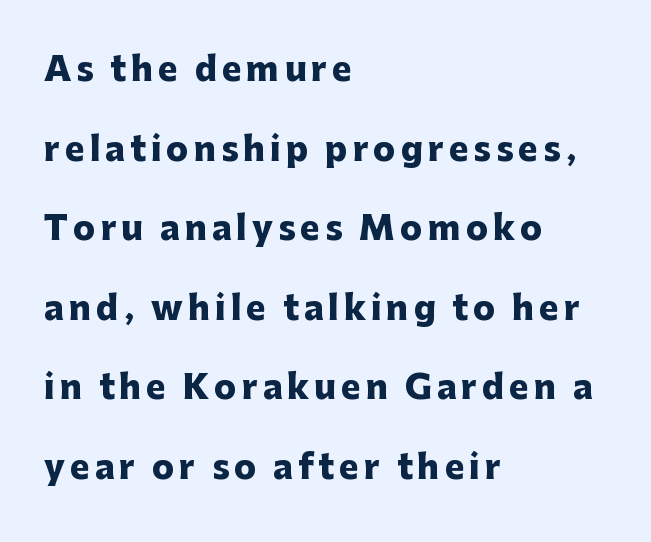
The image shows 33 px heavy sans-serif type, upright; set left-aligned, loose line spacing (2.41x), not underlined; low stroke contrast and a medium x-height.
